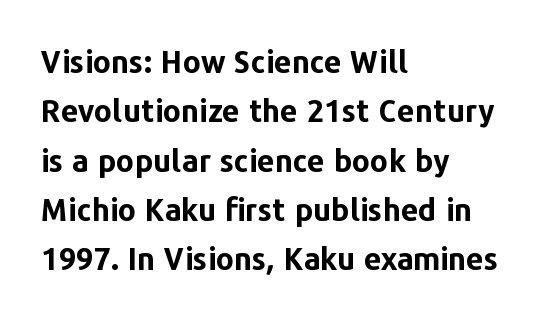
Emphasis by weight is at full strength: bold. The specimen reads as upright at a glance. Short note: letters normally spaced. The rendering uses natural spacing where letterforms have individual widths.
